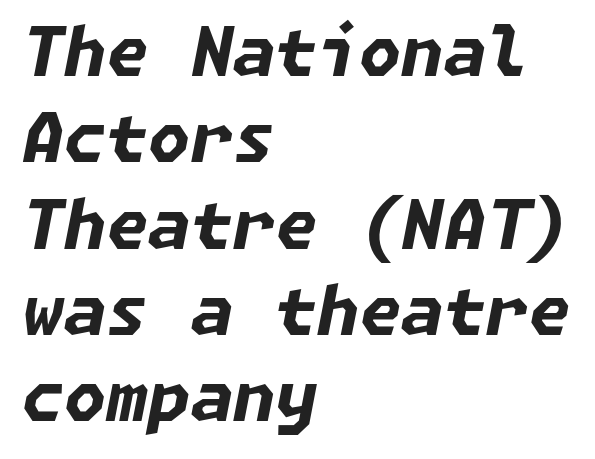
{"italic": "yes", "lean": "right", "slant_degrees": 11, "bold": "yes", "weight": "bold", "width": "normal", "stroke_contrast": "low", "x_height": "medium", "underline": "no", "align": "left", "line_spacing": "normal", "line_spacing_ratio": 1.27, "letter_spacing": "normal", "letter_spacing_em": 0.0, "glyph_px": 68}
